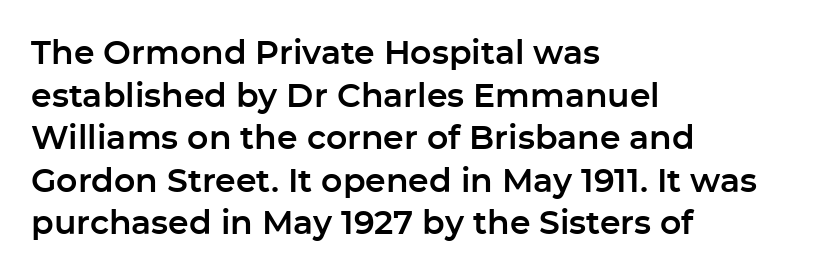
Q: Is the text italic (slanted)? A: No, it is upright.
Q: Is the typeface a serif or a sans-serif typeface? A: Sans-serif.
Q: Is the text underlined? A: No.
Q: How is the paragraph aligned? A: Left-aligned.
Q: Is the spacing between letters normal or unusually wide? A: Normal.
Q: Is the spacing between lines tight, normal or loose? A: Normal.
Q: Width (condensed, normal, or wide)? A: Normal.
Q: Stroke contrast? A: Low.
Q: x-height? A: Medium.
Q: Monospaced? A: No.
